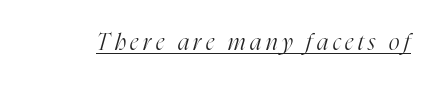
{"italic": "yes", "lean": "right", "slant_degrees": 16, "bold": "no", "underline": "yes", "letter_spacing": "wide", "letter_spacing_em": 0.2, "glyph_px": 23}
